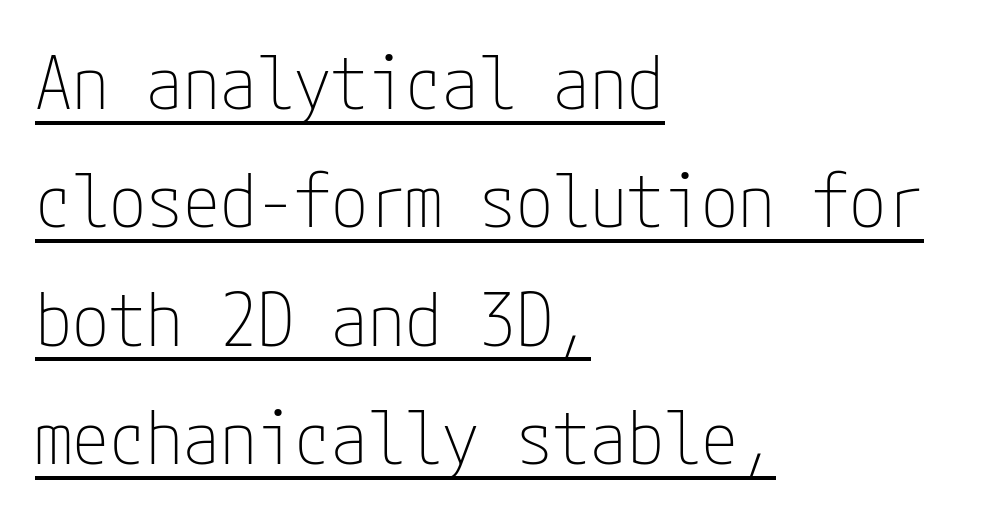
The font is comparable to plain body text, perhaps lighter. The rendering keeps characters at their native spacing. The lettering stays uniformly vertical, giving the passage a roman look. Every row of glyphs begins at an identical x-position on the left. Observe the absence of serifs on each vertical stroke in this sample. Regular leading.
